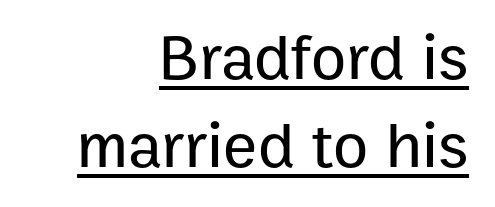
Horizontal bands of white between lines are of average thickness. This is sans-serif lettering, the kind often seen on screens and signage. Honestly, the underline is the first thing you notice here. Characters remain perfectly vertical along every line. Character widths vary here, with narrow letters taking less room than wide ones. Horizontally, the lines are justified to the trailing edge only.
